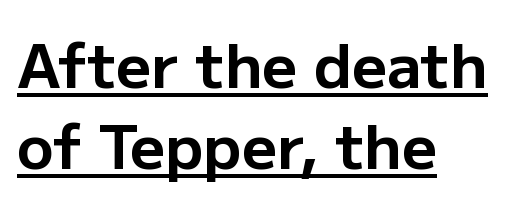
Q: Is the text bold? A: Yes.
Q: Is the text italic (slanted)? A: No, it is upright.
Q: Is the typeface a serif or a sans-serif typeface? A: Sans-serif.
Q: Is the text underlined? A: Yes.
Q: How is the paragraph aligned? A: Left-aligned.
Q: Is the spacing between letters normal or unusually wide? A: Normal.
Q: Is the spacing between lines tight, normal or loose? A: Normal.
Q: Width (condensed, normal, or wide)? A: Normal.
Q: Stroke contrast? A: Low.
Q: x-height? A: Medium.
Q: Monospaced? A: No.
